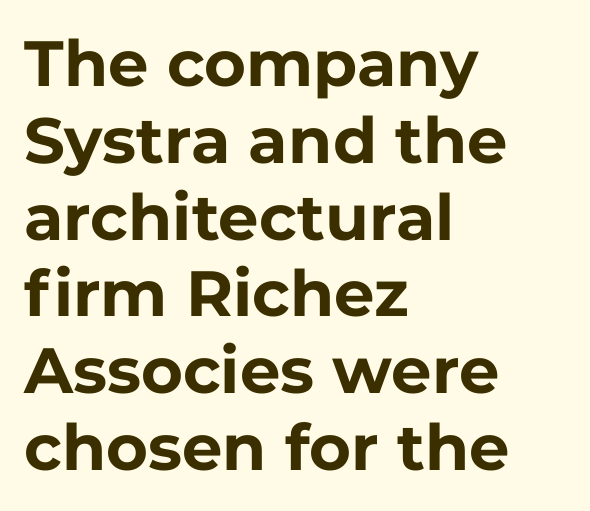
The lettering holds an erect, upright posture throughout. No word sits above an underline. These lines are composed in type without serifs. A typesetter would call this proportional, since set widths differ per character.
